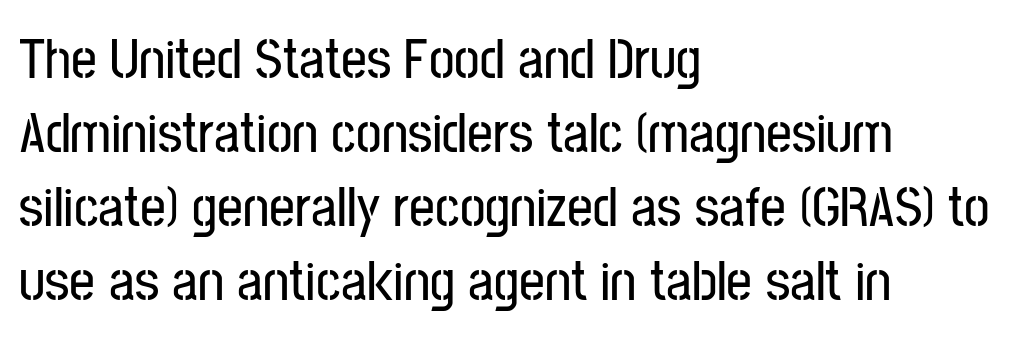
The specimen omits any rule beneath the text block's lines. Compared with a centered layout, this one pins lines to the left instead. Vertical spacing — default. Compared with typical body copy, the letter spacing here is the same. A roman cut, with each character standing at attention.
